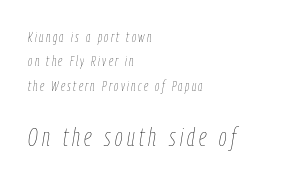
Unmarked baselines from the first word to the last. The characters are drawn with everyday or finer stroke widths. Tall strokes in this sample are angled rather than plumb. Is the block centered? No — it sits flush against the left margin. If you squint, the bottom block still reads clearly — it's the larger of the two.
